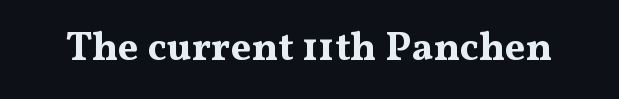
{"serif": "yes", "italic": "no", "bold": "yes", "weight": "bold", "width": "wide", "stroke_contrast": "medium", "x_height": "medium", "monospaced": "no", "underline": "no", "letter_spacing": "normal", "letter_spacing_em": 0.0, "glyph_px": 41}
